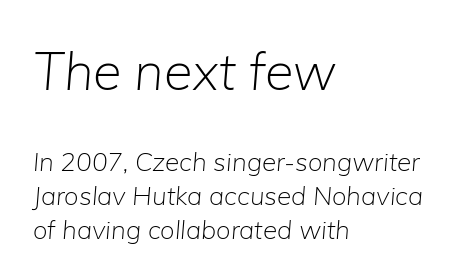
The image shows 52 px light type, italic (leaning right); set left-aligned, normal line spacing (1.3x), normal letter spacing, not underlined; the first (top) block is 2.0x larger; low stroke contrast and a medium x-height.
